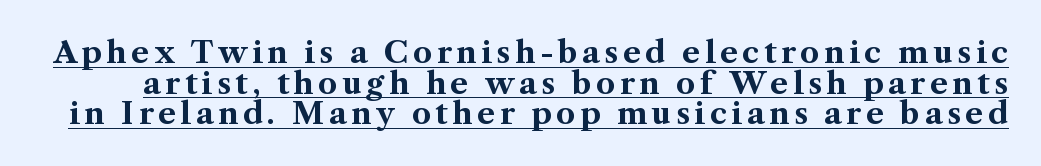
Cramped leading. Compared with undecorated copy, this sample adds a rule below the words. The font's upright variant was chosen for this text. Typographic density is high because the face is bold. Regarding serifs, this sample has them.
